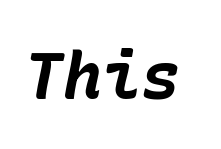
The image shows 65 px bold type, italic (leaning right); set normal letter spacing, not underlined; low stroke contrast and a medium x-height.
